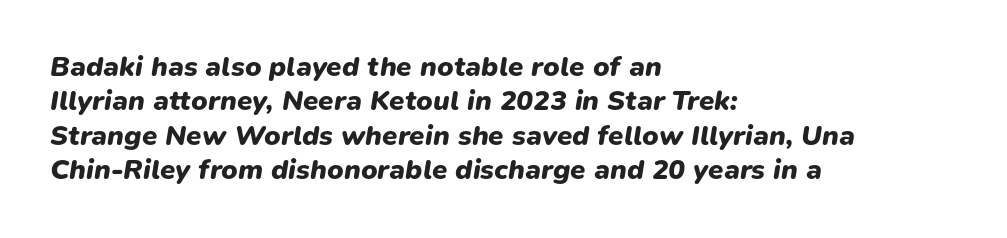
Q: Is the text bold? A: Yes.
Q: Is the text italic (slanted)? A: Yes, it leans right by about 9 degrees.
Q: Is the text underlined? A: No.
Q: How is the paragraph aligned? A: Left-aligned.
Q: Is the spacing between letters normal or unusually wide? A: Normal.
Q: Width (condensed, normal, or wide)? A: Normal.
Q: Stroke contrast? A: Low.
Q: x-height? A: Medium.
Q: Monospaced? A: No.
